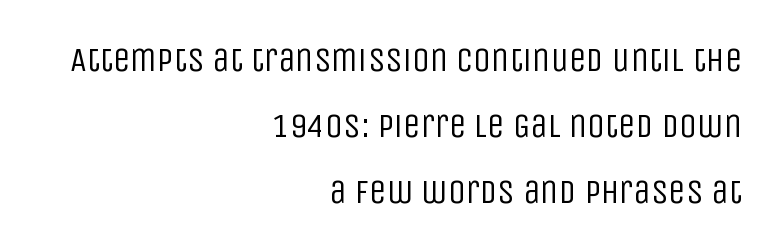
Q: Is the text bold? A: No.
Q: Is the text italic (slanted)? A: No, it is upright.
Q: Is the typeface a serif or a sans-serif typeface? A: Sans-serif.
Q: Is the text underlined? A: No.
Q: How is the paragraph aligned? A: Right-aligned.
Q: Is the spacing between letters normal or unusually wide? A: Normal.
Q: Width (condensed, normal, or wide)? A: Condensed.
Q: Stroke contrast? A: Low.
Q: x-height? A: Large.
Q: Monospaced? A: No.
